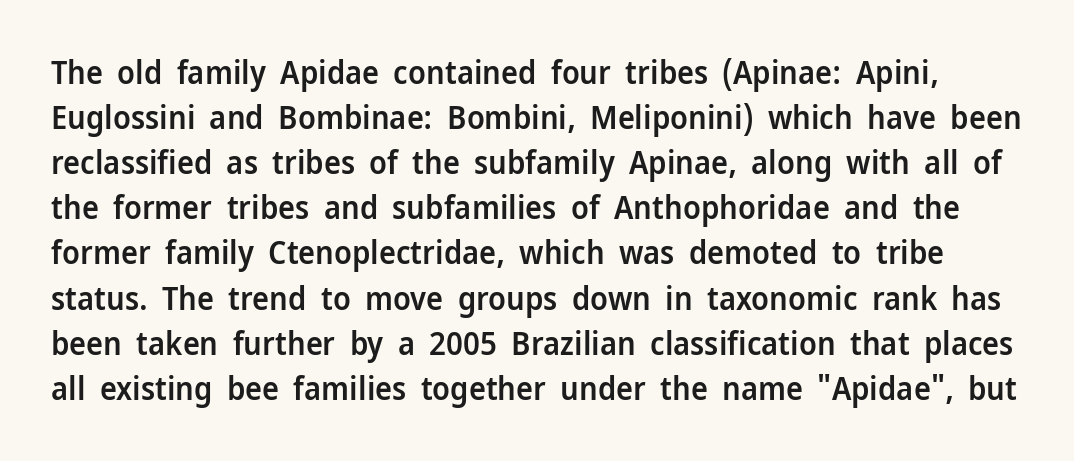
Q: Is the text bold? A: Semi-bold.
Q: Is the text italic (slanted)? A: No, it is upright.
Q: Is the typeface a serif or a sans-serif typeface? A: Sans-serif.
Q: Is the text underlined? A: No.
Q: Is the spacing between letters normal or unusually wide? A: Normal.
Q: Is the spacing between lines tight, normal or loose? A: Normal.
Q: Width (condensed, normal, or wide)? A: Normal.
Q: Stroke contrast? A: Low.
Q: x-height? A: Medium.
Q: Monospaced? A: No.
